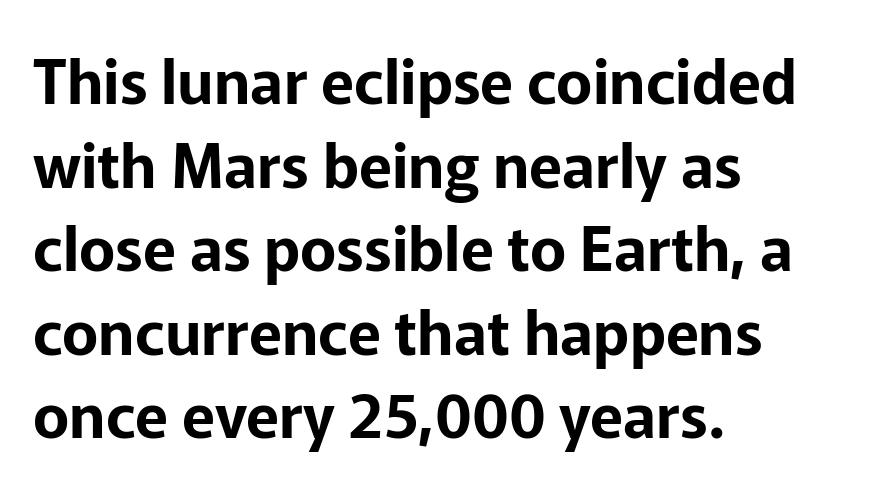
Regarding leading, the lines here are spaced in the standard way. A clean baseline with only descenders dipping below it. The specimen reads as upright at a glance. Short and long lines alike share a common starting point at left. These lines are composed in type without serifs. The letters advance in unequal steps, a hallmark of proportional type.
